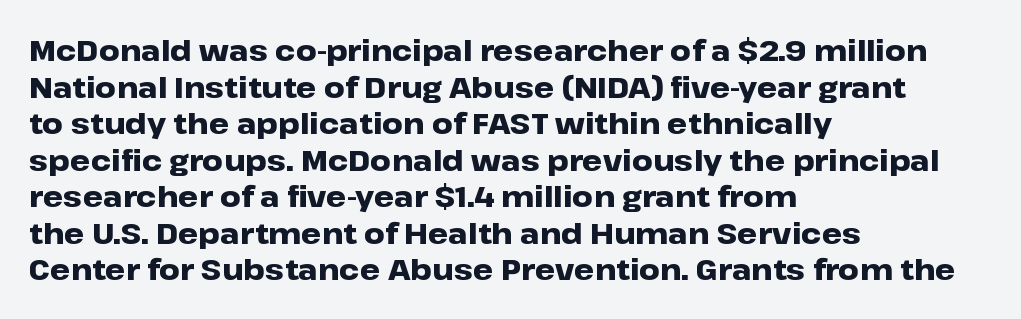
The image shows 29 px heavy, wide sans-serif type, upright; set left-aligned, normal line spacing (1.26x), normal letter spacing, not underlined; low stroke contrast and a medium x-height.
